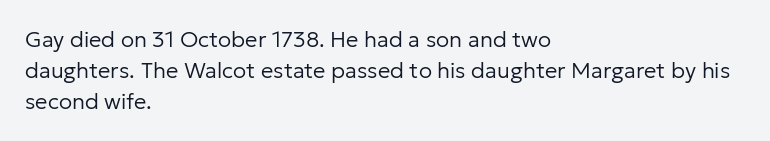
The image shows 22 px text type, upright; set left-aligned, normal line spacing (1.4x), normal letter spacing, not underlined.
